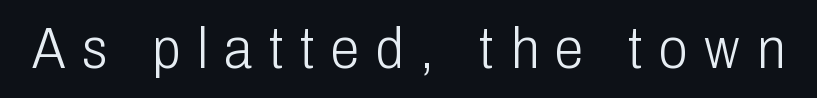
Q: Is the text bold? A: No.
Q: Is the text italic (slanted)? A: No, it is upright.
Q: Is the typeface a serif or a sans-serif typeface? A: Sans-serif.
Q: Is the text underlined? A: No.
Q: Is the spacing between letters normal or unusually wide? A: Unusually wide.
Q: Width (condensed, normal, or wide)? A: Condensed.
Q: Stroke contrast? A: Low.
Q: x-height? A: Medium.
Q: Monospaced? A: No.
